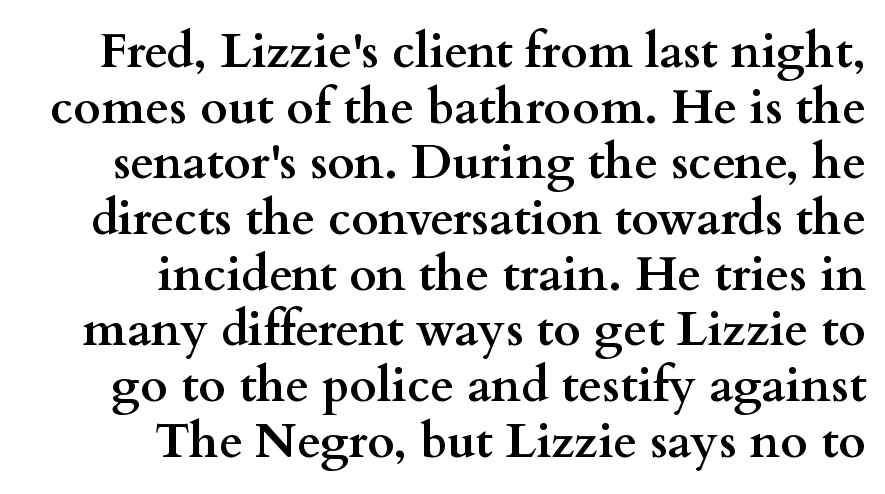
The image shows 48 px semibold, wide serif type, upright; set right-aligned, line spacing 1.16x, normal letter spacing, not underlined; medium stroke contrast and a small x-height.
